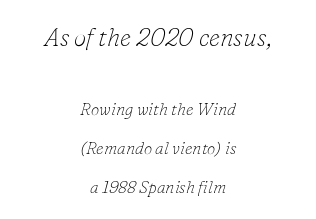
The passage shown begins with its larger block and ends with its smaller one. Does extra space separate the letters? No, they use regular spacing. The lines are spread far apart with generous leading. This rendering features lettering with no underline. Vertical stems look standard width or narrower in stroke.
